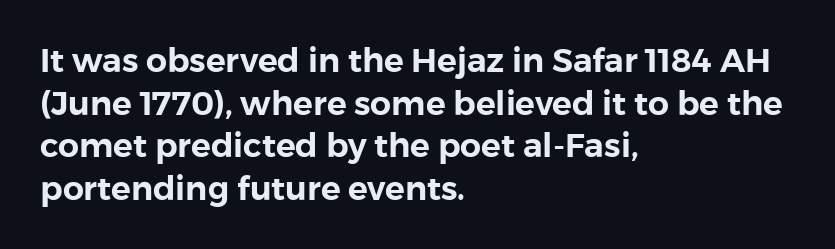
Q: Is the text italic (slanted)? A: No, it is upright.
Q: Is the typeface a serif or a sans-serif typeface? A: Sans-serif.
Q: Is the text underlined? A: No.
Q: How is the paragraph aligned? A: Left-aligned.
Q: Is the spacing between letters normal or unusually wide? A: Normal.
Q: Is the spacing between lines tight, normal or loose? A: Normal.
Q: Width (condensed, normal, or wide)? A: Normal.
Q: x-height? A: Medium.
Q: Monospaced? A: No.
